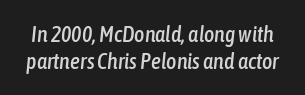
Q: Is the text italic (slanted)? A: Yes, it leans right by about 6 degrees.
Q: Is the text underlined? A: No.
Q: Is the spacing between letters normal or unusually wide? A: Normal.
